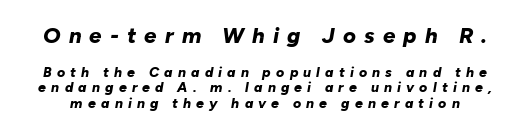
The image shows 22 px bold type, italic (leaning right); set tight line spacing (1.08x), unusually wide letter spacing (+0.37 em), not underlined; the first (top) block is 1.57x larger.
